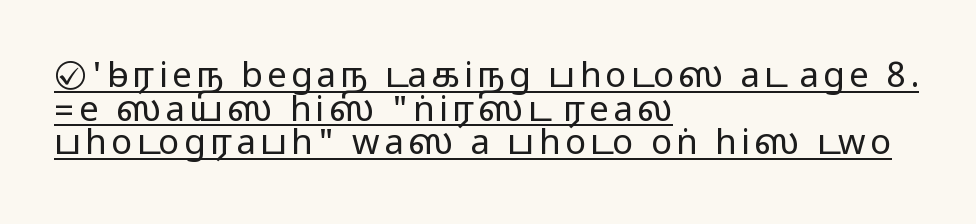
Q: Is the text italic (slanted)? A: No, it is upright.
Q: Is the typeface a serif or a sans-serif typeface? A: Sans-serif.
Q: Is the text underlined? A: Yes.
Q: How is the paragraph aligned? A: Left-aligned.
Q: Is the spacing between lines tight, normal or loose? A: Tight.
Q: Width (condensed, normal, or wide)? A: Wide.
Q: Stroke contrast? A: Medium.
Q: Monospaced? A: No.
